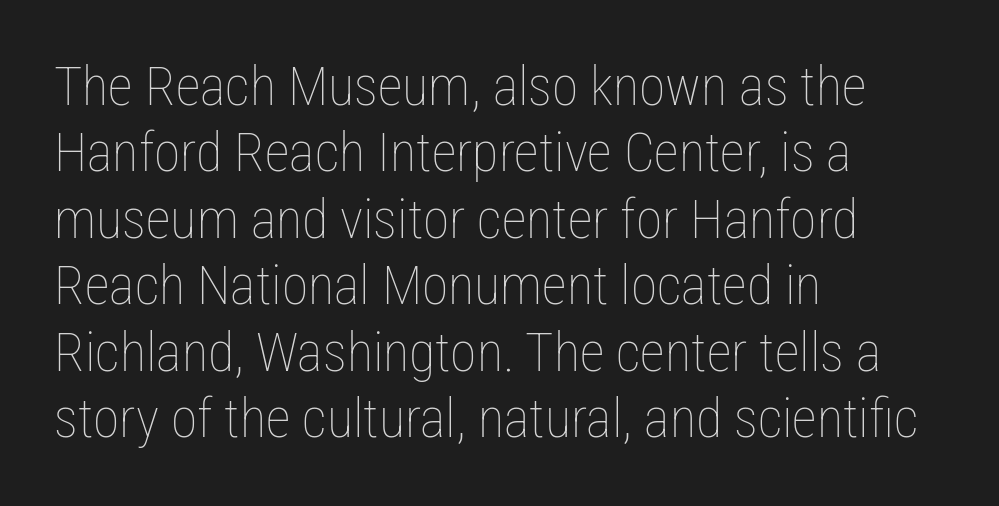
{"italic": "no", "bold": "no", "weight": "thin", "width": "condensed", "stroke_contrast": "low", "x_height": "medium", "monospaced": "no", "underline": "no", "align": "left", "line_spacing_ratio": 1.23, "letter_spacing": "normal", "letter_spacing_em": 0.0, "glyph_px": 54}
